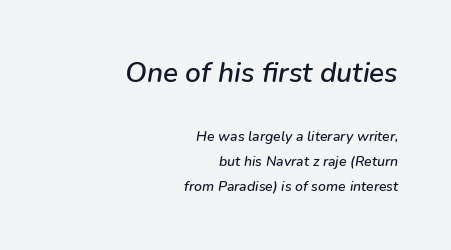
Q: Is the text italic (slanted)? A: Yes, it leans right by about 9 degrees.
Q: Is the text underlined? A: No.
Q: How is the paragraph aligned? A: Right-aligned.
Q: Is the spacing between letters normal or unusually wide? A: Normal.
Q: Which block of text is set in a larger size, the first (top) or the second (bottom)? A: The first (top) one.
Q: Width (condensed, normal, or wide)? A: Normal.
Q: Stroke contrast? A: Low.
Q: x-height? A: Medium.
Q: Monospaced? A: No.
